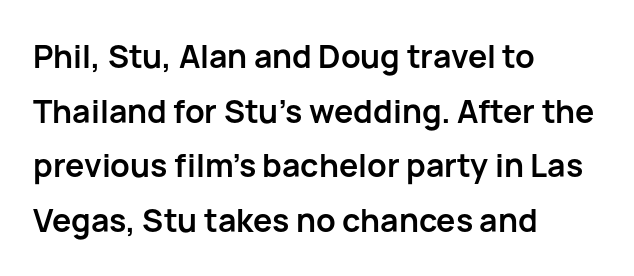
The image shows 32 px semibold sans-serif type, upright; set left-aligned, line spacing 1.71x, normal letter spacing, not underlined; low stroke contrast and a medium x-height.
